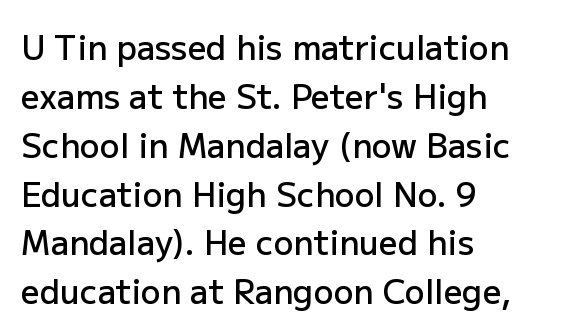
Compared with typical body copy, the letter spacing here is the same. Horizontal bands of white between lines are of average thickness. Posture: upright roman. What kind of face is this? One without serifs — a sans. Stroke thickness is moderately raised; the sample reads as semibold. Left-aligned paragraph, ragged on the right.
